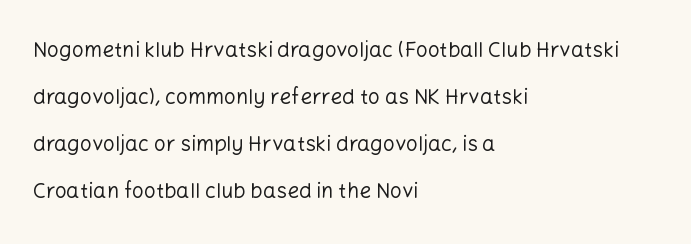
Q: Is the text bold? A: No.
Q: Is the text italic (slanted)? A: No, it is upright.
Q: Is the text underlined? A: No.
Q: How is the paragraph aligned? A: Left-aligned.
Q: Is the spacing between letters normal or unusually wide? A: Normal.
Q: Is the spacing between lines tight, normal or loose? A: Loose.
